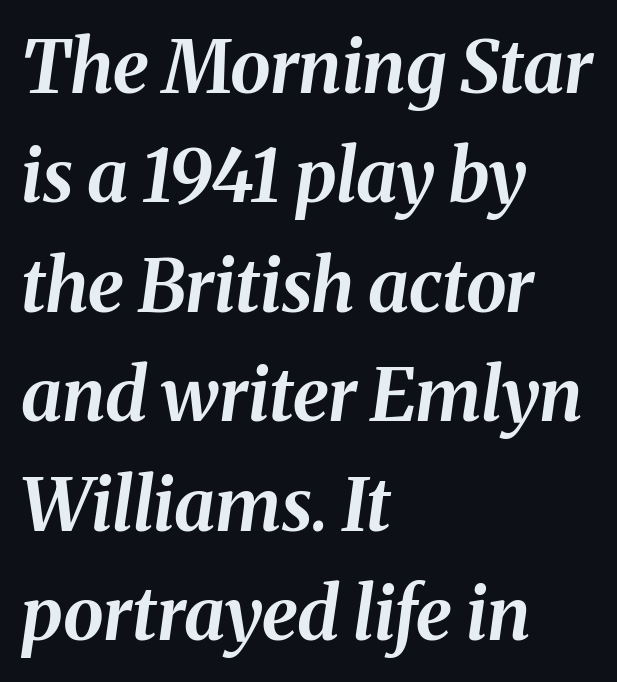
Q: Is the text bold? A: Yes.
Q: Is the text italic (slanted)? A: Yes, it leans right by about 8 degrees.
Q: Is the text underlined? A: No.
Q: How is the paragraph aligned? A: Left-aligned.
Q: Is the spacing between letters normal or unusually wide? A: Normal.
Q: Is the spacing between lines tight, normal or loose? A: Normal.
Q: Width (condensed, normal, or wide)? A: Normal.
Q: Stroke contrast? A: Medium.
Q: x-height? A: Medium.
Q: Monospaced? A: No.
